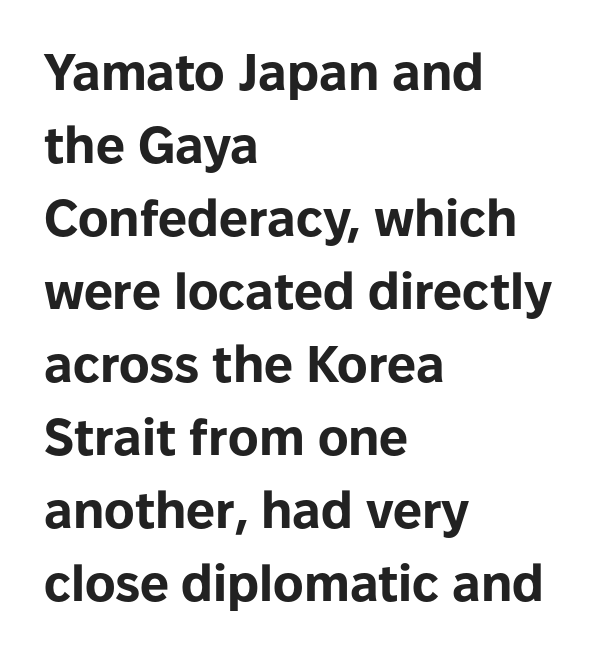
{"serif": "no", "italic": "no", "bold": "yes", "weight": "bold", "width": "normal", "stroke_contrast": "low", "x_height": "medium", "monospaced": "no", "underline": "no", "align": "left", "line_spacing": "normal", "line_spacing_ratio": 1.43, "letter_spacing": "normal", "letter_spacing_em": 0.0, "glyph_px": 51}
